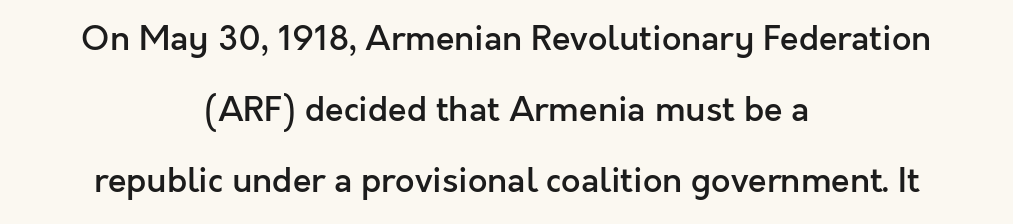
Q: Is the text bold? A: Semi-bold.
Q: Is the text italic (slanted)? A: No, it is upright.
Q: Is the typeface a serif or a sans-serif typeface? A: Sans-serif.
Q: Is the text underlined? A: No.
Q: How is the paragraph aligned? A: Centered.
Q: Is the spacing between letters normal or unusually wide? A: Normal.
Q: Is the spacing between lines tight, normal or loose? A: Loose.
Q: Width (condensed, normal, or wide)? A: Normal.
Q: x-height? A: Medium.
Q: Monospaced? A: No.
